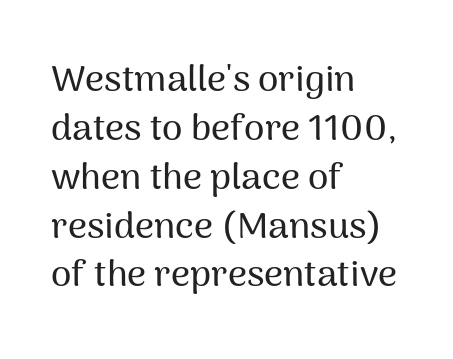
Evenly set lines give the paragraph a standard silhouette. Letters rest on an invisible, unmarked baseline. Grotesque or geometric, the face here clearly has no serifs. You could call the tracking neutral — neither tight nor loose. Looks like regular typesetting: each glyph gets only the width it needs. The axis of the letterforms is exactly vertical.
